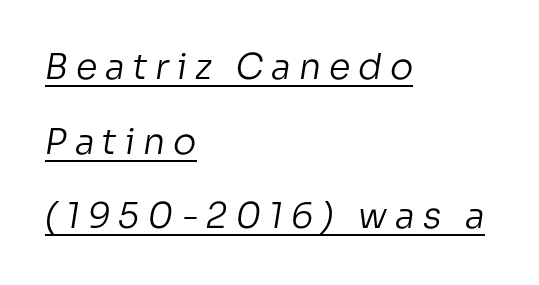
Looks like regular typesetting: each glyph gets only the width it needs. Heaviness? Minimal to ordinary, like unemphasized prose. Quick note: interline space is abundant. This rendering widens character spacing well past its baseline value. Leftover space on each line is placed entirely after the last word.
